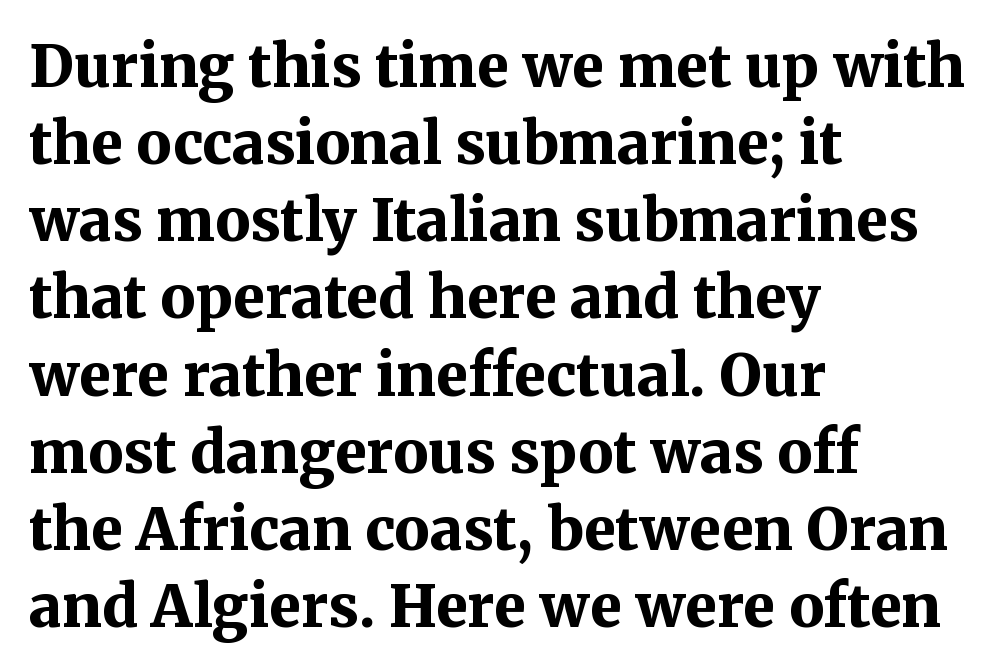
{"serif": "yes", "italic": "no", "bold": "yes", "weight": "bold", "width": "normal", "stroke_contrast": "medium", "x_height": "medium", "monospaced": "no", "underline": "no", "align": "left", "line_spacing": "normal", "line_spacing_ratio": 1.33, "letter_spacing": "normal", "letter_spacing_em": 0.0, "glyph_px": 58}
